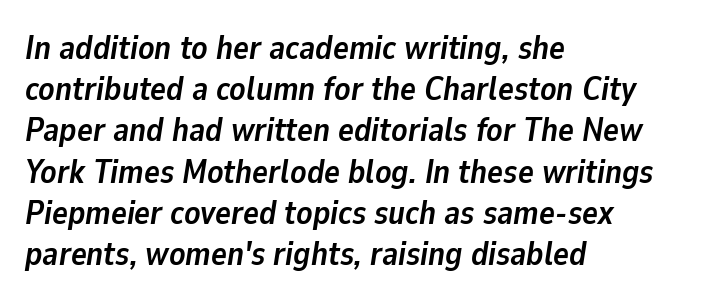
The image shows 33 px semibold type, italic (leaning right); set left-aligned, normal line spacing (1.25x), normal letter spacing, not underlined; low stroke contrast and a medium x-height.
